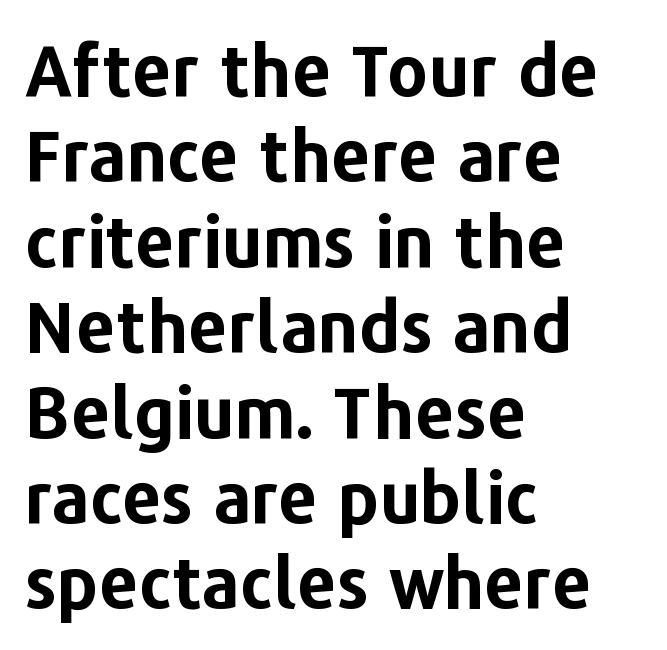
{"serif": "no", "italic": "no", "bold": "yes", "weight": "bold", "width": "normal", "stroke_contrast": "low", "x_height": "medium", "monospaced": "no", "underline": "no", "align": "left", "line_spacing_ratio": 1.22, "letter_spacing": "normal", "letter_spacing_em": 0.0, "glyph_px": 70}
